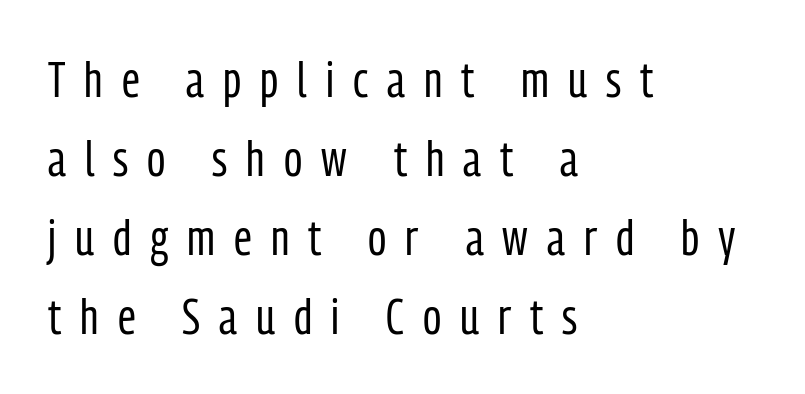
The image shows 50 px regular-weight, condensed sans-serif type, upright; set left-aligned, normal line spacing (1.58x), unusually wide letter spacing (+0.38 em), not underlined; low stroke contrast and a medium x-height.
